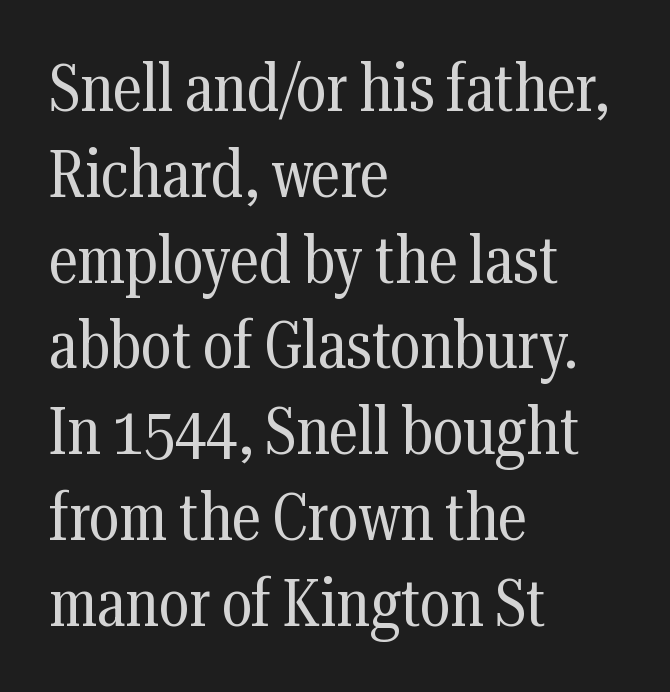
Q: Is the text bold? A: No.
Q: Is the text italic (slanted)? A: No, it is upright.
Q: Is the typeface a serif or a sans-serif typeface? A: Serif.
Q: Is the text underlined? A: No.
Q: How is the paragraph aligned? A: Left-aligned.
Q: Is the spacing between letters normal or unusually wide? A: Normal.
Q: Is the spacing between lines tight, normal or loose? A: Normal.
Q: Width (condensed, normal, or wide)? A: Condensed.
Q: Stroke contrast? A: Medium.
Q: x-height? A: Medium.
Q: Monospaced? A: No.
